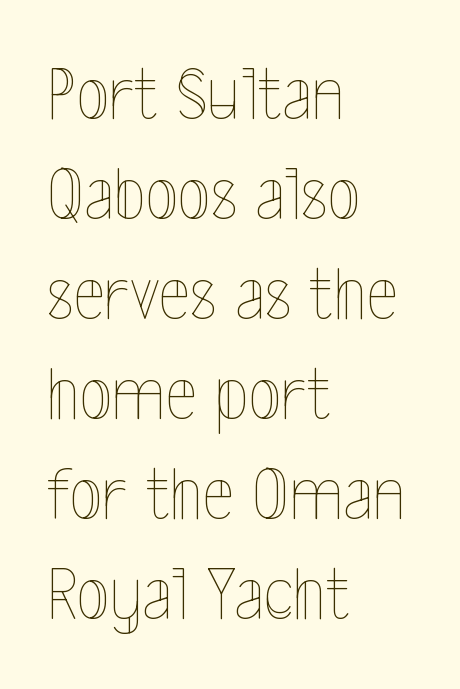
The vertical gap from one line to the next is medium. Each row of text sits above clean, open space. Stroke thickness stays within the range of a standard reading face or lighter. The passage shown is typed in a proportional face where columns would drift.
